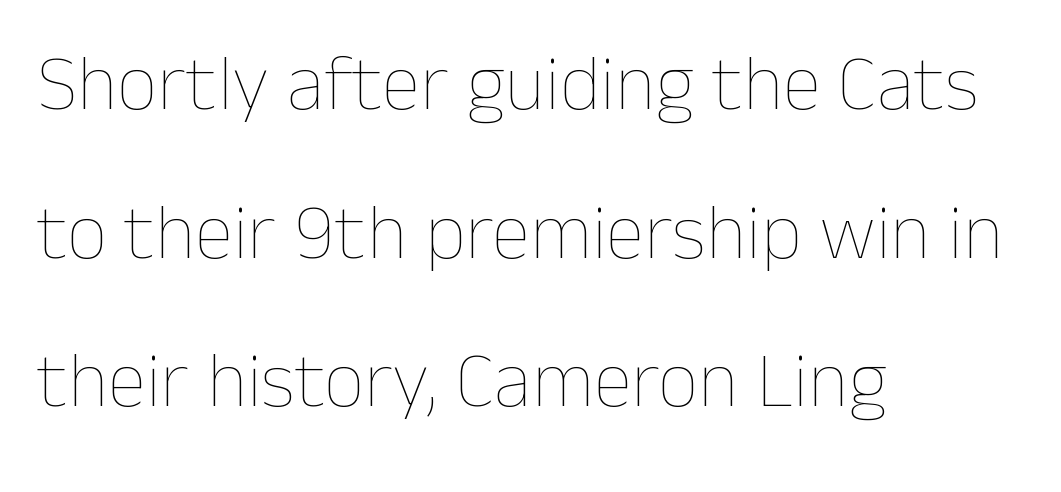
Words float on clear page, feet unadorned. Each stroke keeps to a modest, everyday thickness or less. Is this a fixed-width face? No — the glyphs have proportional, varying widths. In terms of posture, this sample is upright. Tracking value appears to be zero — textbook default spacing. Teacher's note: observe the even left margin — that is flush-left alignment.
